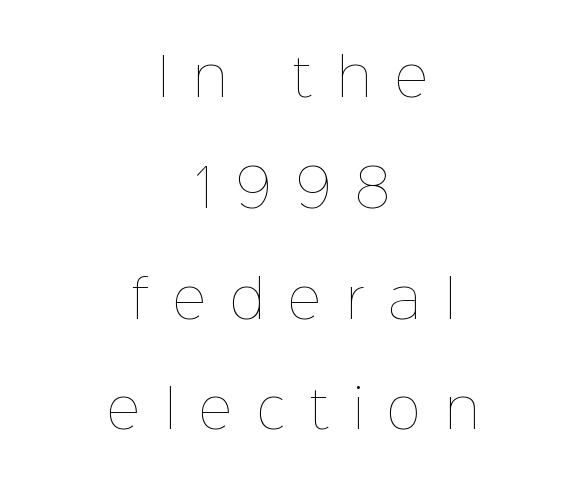
Q: Is the text bold? A: No.
Q: Is the text italic (slanted)? A: No, it is upright.
Q: Is the text underlined? A: No.
Q: How is the paragraph aligned? A: Centered.
Q: Is the spacing between letters normal or unusually wide? A: Unusually wide.
Q: Is the spacing between lines tight, normal or loose? A: Loose.
Q: Width (condensed, normal, or wide)? A: Normal.
Q: Stroke contrast? A: Low.
Q: x-height? A: Medium.
Q: Monospaced? A: No.
